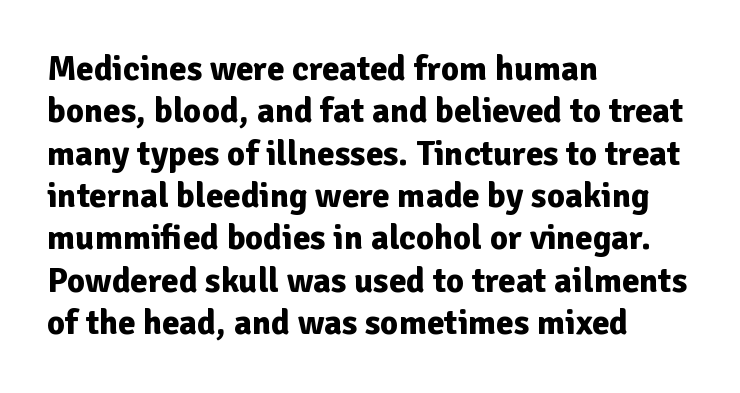
Q: Is the text bold? A: Yes.
Q: Is the text italic (slanted)? A: No, it is upright.
Q: Is the typeface a serif or a sans-serif typeface? A: Sans-serif.
Q: Is the text underlined? A: No.
Q: How is the paragraph aligned? A: Left-aligned.
Q: Is the spacing between letters normal or unusually wide? A: Normal.
Q: Width (condensed, normal, or wide)? A: Normal.
Q: Stroke contrast? A: Low.
Q: x-height? A: Medium.
Q: Monospaced? A: No.
